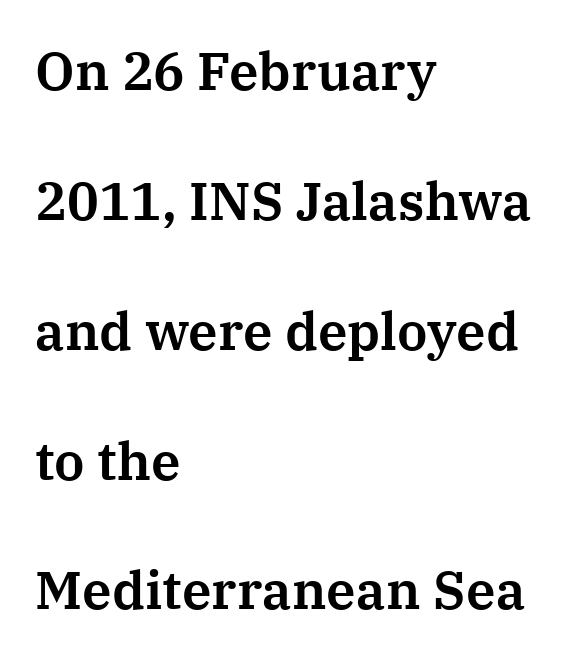
The passage shown has conventional tracking throughout. Character widths vary here, with narrow letters taking less room than wide ones. In CSS terms this would be text-align: left. Does the type have serifs? Yes, each stem ends in a small foot.
